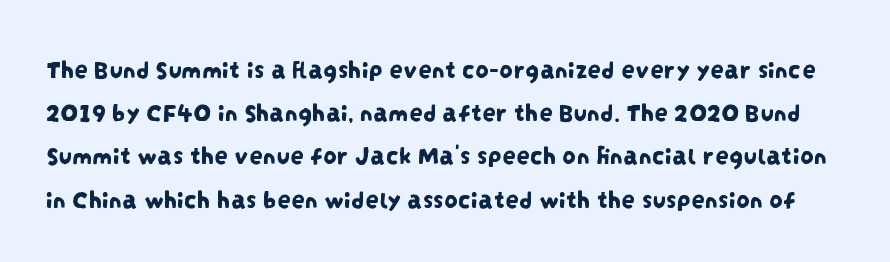
Q: Is the text underlined? A: No.
Q: Is the spacing between letters normal or unusually wide? A: Normal.
Q: Is the spacing between lines tight, normal or loose? A: Normal.
